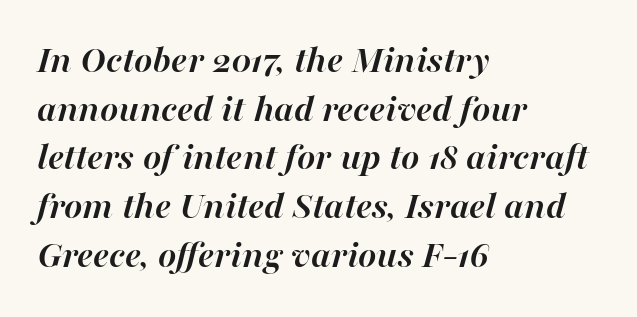
Q: Is the text bold? A: Yes.
Q: Is the text italic (slanted)? A: Yes, it leans right by about 16 degrees.
Q: Is the text underlined? A: No.
Q: How is the paragraph aligned? A: Left-aligned.
Q: Is the spacing between letters normal or unusually wide? A: Normal.
Q: Is the spacing between lines tight, normal or loose? A: Normal.
Q: Width (condensed, normal, or wide)? A: Normal.
Q: Stroke contrast? A: High.
Q: x-height? A: Medium.
Q: Monospaced? A: No.
